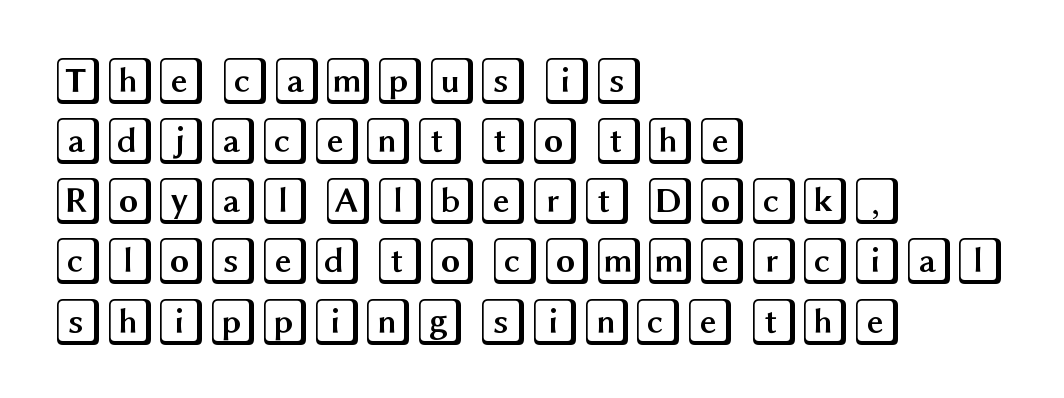
Line spacing here is normal. Does the copy run flush right? No — it runs flush left. Between one letter and the next there's only the usual sliver of space. The letters stand straight up with perfectly vertical stems. Check under the words: just untouched page.
